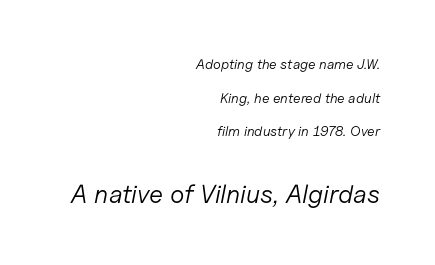
{"italic": "yes", "lean": "right", "slant_degrees": 11, "bold": "no", "underline": "no", "align": "right", "line_spacing": "loose", "line_spacing_ratio": 2.4, "letter_spacing": "normal", "letter_spacing_em": 0.0, "larger_block": "second", "size_ratio": 1.86, "glyph_px": 26}
